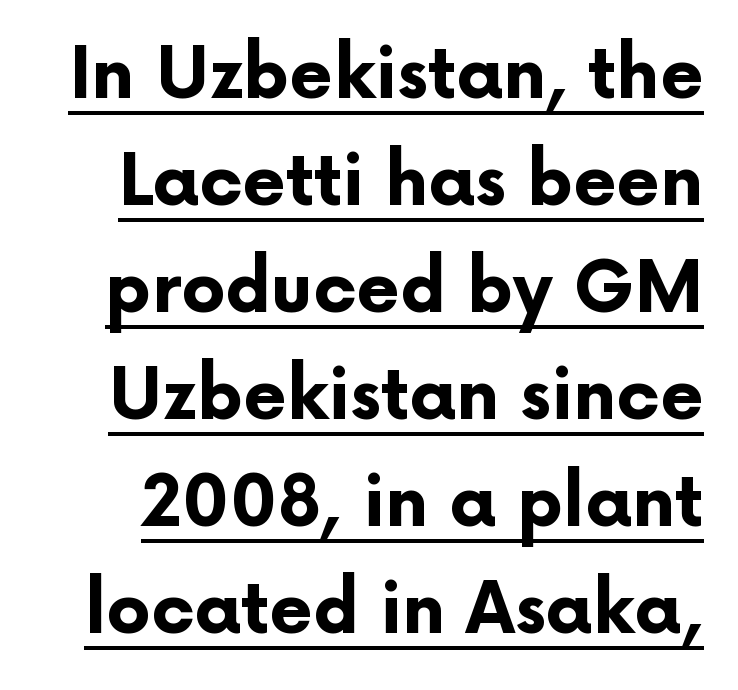
The rows are spaced the way most documents space them. Bold? Absolutely — the strokes are thick and heavy. In terms of posture, this sample is upright. Every word sits above its own underline.
